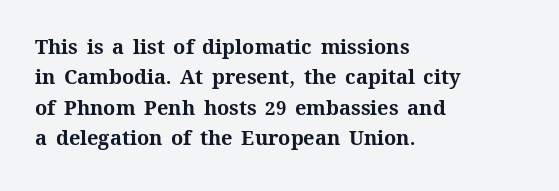
Q: Is the text bold? A: Yes.
Q: Is the text italic (slanted)? A: No, it is upright.
Q: Is the text underlined? A: No.
Q: How is the paragraph aligned? A: Left-aligned.
Q: Is the spacing between letters normal or unusually wide? A: Normal.
Q: Is the spacing between lines tight, normal or loose? A: Normal.
